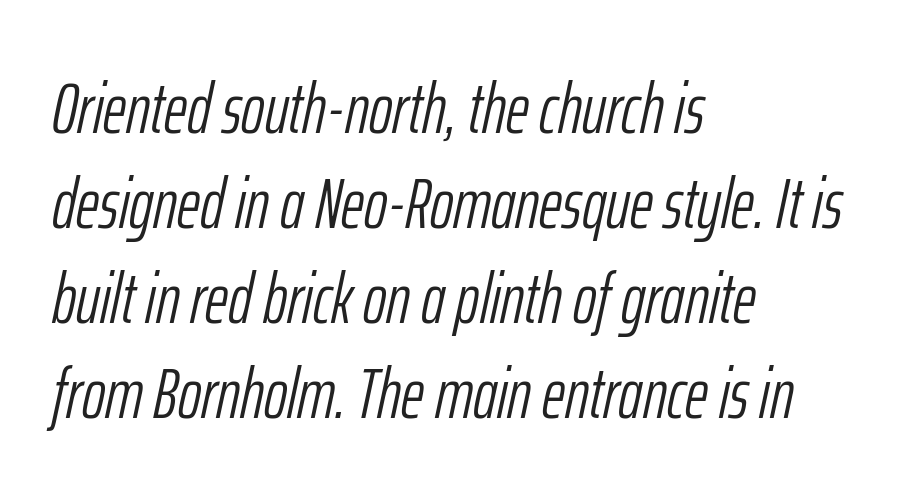
Q: Is the text bold? A: No.
Q: Is the text italic (slanted)? A: Yes, it leans right by about 12 degrees.
Q: Is the text underlined? A: No.
Q: How is the paragraph aligned? A: Left-aligned.
Q: Is the spacing between letters normal or unusually wide? A: Normal.
Q: Is the spacing between lines tight, normal or loose? A: Normal.
Q: Width (condensed, normal, or wide)? A: Condensed.
Q: Stroke contrast? A: Low.
Q: x-height? A: Medium.
Q: Monospaced? A: No.
